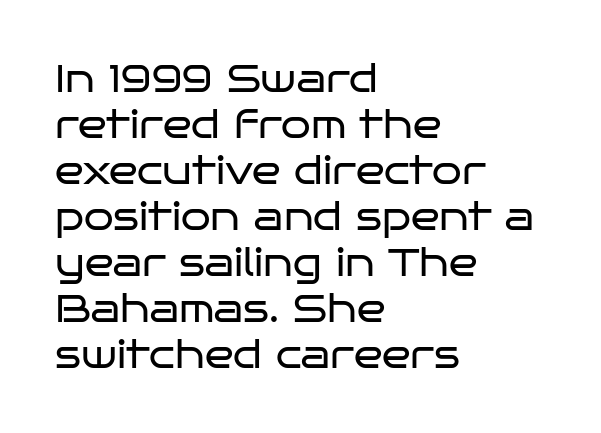
The image shows 38 px regular-weight, wide sans-serif type, upright; set left-aligned, line spacing 1.21x, normal letter spacing, not underlined; low stroke contrast and a large x-height.
